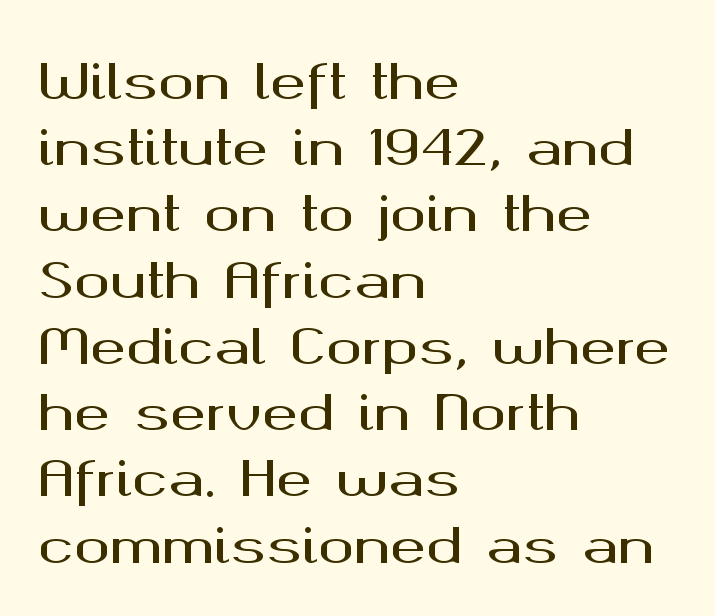
Q: Is the text italic (slanted)? A: No, it is upright.
Q: Is the typeface a serif or a sans-serif typeface? A: Sans-serif.
Q: Is the text underlined? A: No.
Q: How is the paragraph aligned? A: Left-aligned.
Q: Is the spacing between letters normal or unusually wide? A: Normal.
Q: Is the spacing between lines tight, normal or loose? A: Normal.
Q: Width (condensed, normal, or wide)? A: Wide.
Q: Stroke contrast? A: Medium.
Q: x-height? A: Medium.
Q: Monospaced? A: No.
